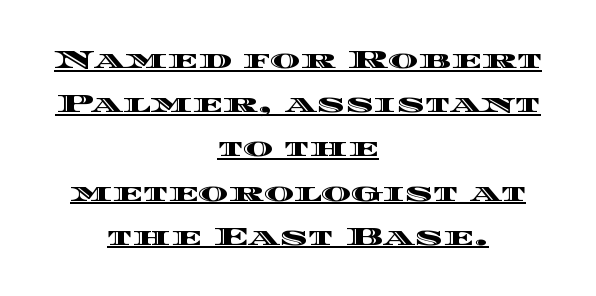
{"italic": "no", "underline": "yes", "align": "center", "line_spacing": "normal", "line_spacing_ratio": 1.7, "letter_spacing": "normal", "letter_spacing_em": 0.0, "glyph_px": 26}
